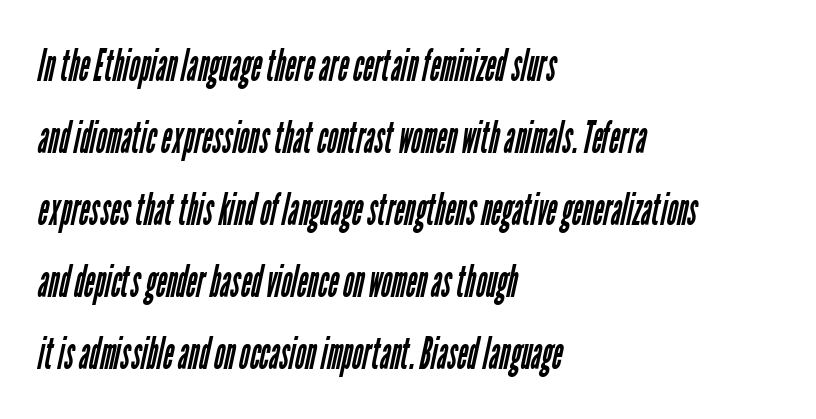
{"serif": "no", "bold": "no", "weight": "regular", "width": "condensed", "stroke_contrast": "low", "x_height": "medium", "monospaced": "no", "underline": "no", "align": "left", "line_spacing": "normal", "line_spacing_ratio": 1.6, "letter_spacing": "normal", "letter_spacing_em": 0.0, "glyph_px": 45}
